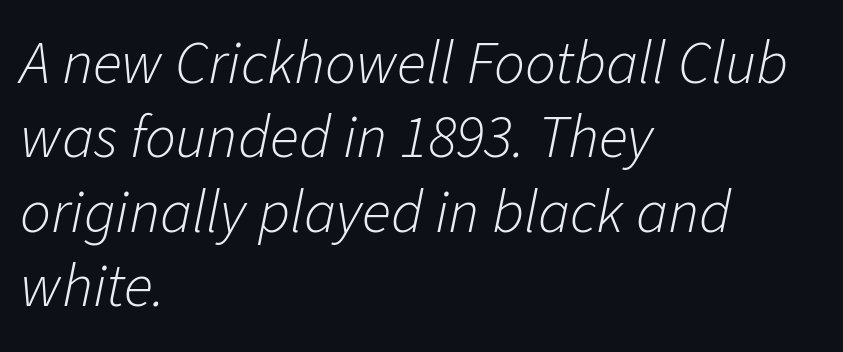
The image shows 61 px light type, italic (leaning right); set left-aligned, line spacing 1.22x, normal letter spacing, not underlined; low stroke contrast and a medium x-height.
